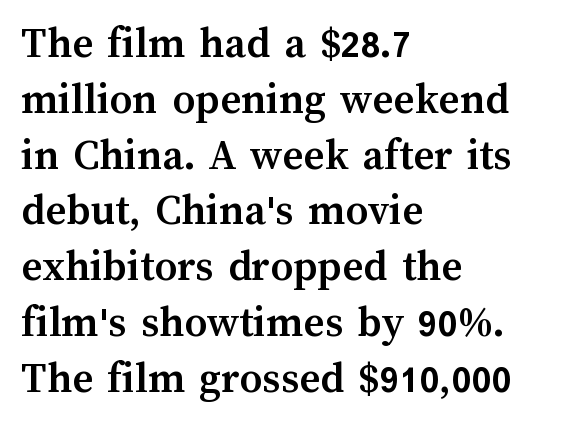
Q: Is the text bold? A: Yes.
Q: Is the text italic (slanted)? A: No, it is upright.
Q: Is the text underlined? A: No.
Q: How is the paragraph aligned? A: Left-aligned.
Q: Is the spacing between letters normal or unusually wide? A: Normal.
Q: Width (condensed, normal, or wide)? A: Normal.
Q: Stroke contrast? A: Medium.
Q: x-height? A: Medium.
Q: Monospaced? A: No.
